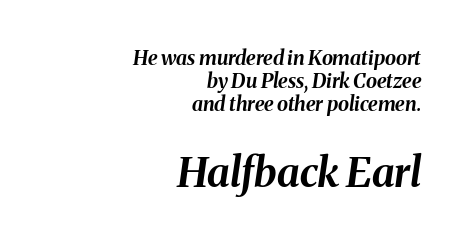
The image shows 41 px bold type, italic (leaning right); set right-aligned, tight line spacing (1.14x), normal letter spacing, not underlined; the second (bottom) block is 2.05x larger; medium stroke contrast and a medium x-height.
